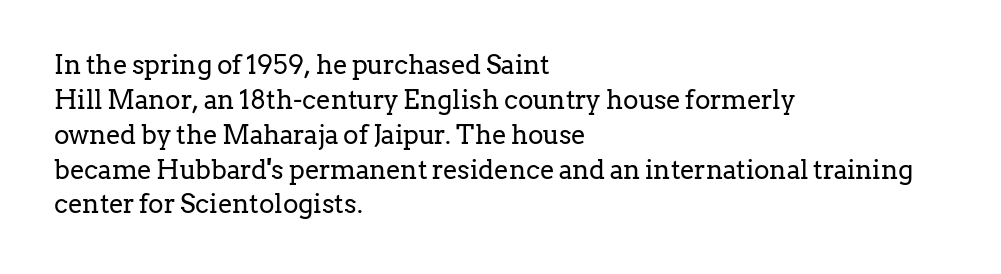
Q: Is the text bold? A: No.
Q: Is the text italic (slanted)? A: No, it is upright.
Q: Is the text underlined? A: No.
Q: How is the paragraph aligned? A: Left-aligned.
Q: Is the spacing between letters normal or unusually wide? A: Normal.
Q: Is the spacing between lines tight, normal or loose? A: Normal.
